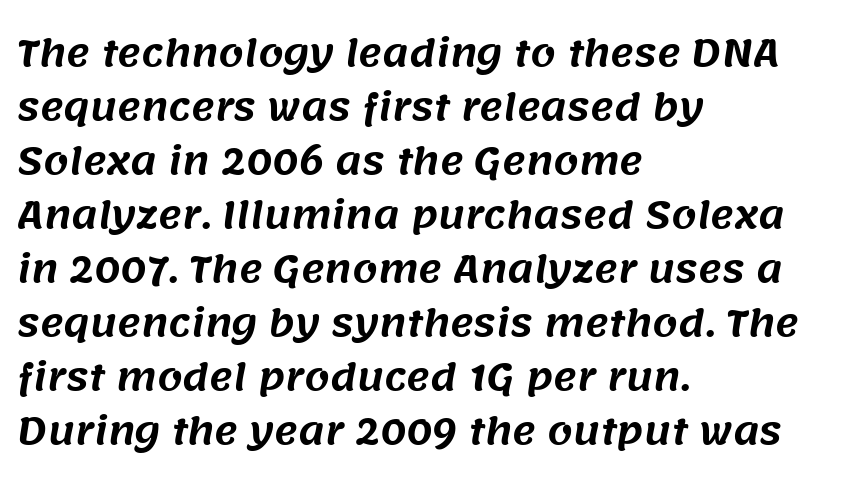
Q: Is the typeface a serif or a sans-serif typeface? A: Sans-serif.
Q: Is the text underlined? A: No.
Q: How is the paragraph aligned? A: Left-aligned.
Q: Is the spacing between letters normal or unusually wide? A: Normal.
Q: Is the spacing between lines tight, normal or loose? A: Normal.
Q: Width (condensed, normal, or wide)? A: Normal.
Q: Stroke contrast? A: Medium.
Q: x-height? A: Large.
Q: Monospaced? A: No.
